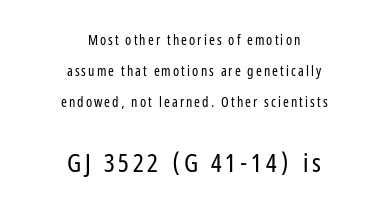
Reading top to bottom, the characters get bigger at the block break. A roman cut, with each character standing at attention. The lines are quadded center. Horizontal bands of white between lines are thick stripes. No chunkiness to these letters — they're not bold. Rule under the text: the space is simply empty.
